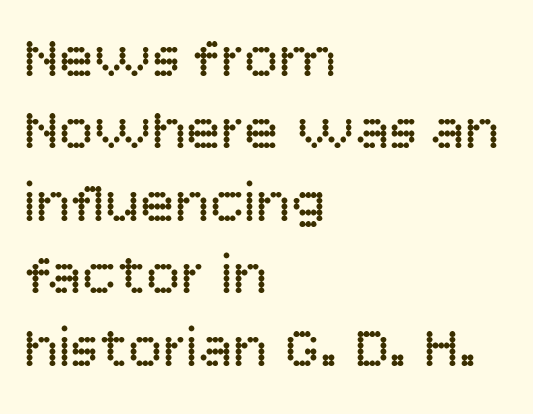
This sample has the flowing, uneven cadence of proportional lettering. The characters are drawn with everyday or finer stroke widths. Nope, not italic — everything's standing straight. One-word summary of the alignment: left. Leading matches the norm, producing a regular column.
